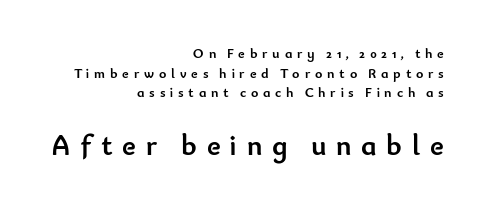
Q: Is the text bold? A: Yes.
Q: Is the text italic (slanted)? A: No, it is upright.
Q: Is the typeface a serif or a sans-serif typeface? A: Sans-serif.
Q: Is the text underlined? A: No.
Q: How is the paragraph aligned? A: Right-aligned.
Q: Is the spacing between letters normal or unusually wide? A: Unusually wide.
Q: Is the spacing between lines tight, normal or loose? A: Normal.
Q: Which block of text is set in a larger size, the first (top) or the second (bottom)? A: The second (bottom) one.
Q: Width (condensed, normal, or wide)? A: Normal.
Q: Stroke contrast? A: Low.
Q: x-height? A: Small.
Q: Monospaced? A: No.
